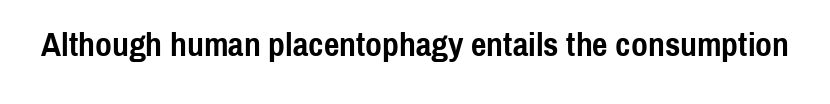
Q: Is the text bold? A: Yes.
Q: Is the text italic (slanted)? A: No, it is upright.
Q: Is the typeface a serif or a sans-serif typeface? A: Sans-serif.
Q: Is the text underlined? A: No.
Q: Is the spacing between letters normal or unusually wide? A: Normal.
Q: Width (condensed, normal, or wide)? A: Condensed.
Q: x-height? A: Medium.
Q: Monospaced? A: No.
